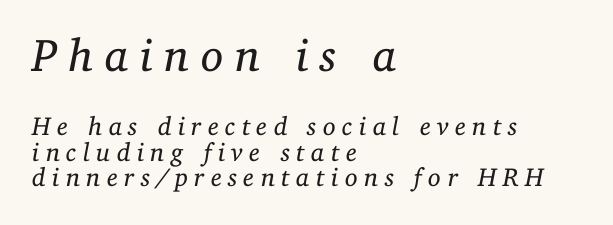
{"serif": "yes", "italic": "yes", "lean": "right", "slant_degrees": 11, "bold": "no", "weight": "regular", "width": "normal", "stroke_contrast": "low", "x_height": "medium", "monospaced": "no", "underline": "no", "align": "left", "line_spacing": "tight", "line_spacing_ratio": 0.97, "letter_spacing": "wide", "letter_spacing_em": 0.24, "larger_block": "first", "size_ratio": 1.77, "glyph_px": 46}
